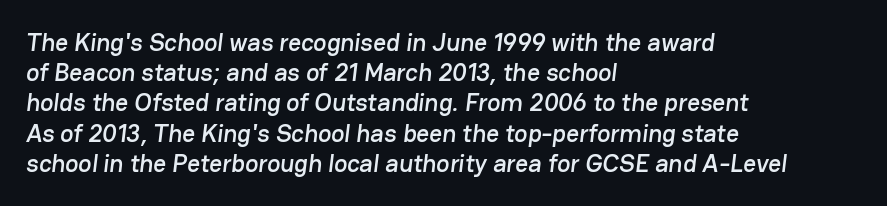
{"underline": "no", "align": "left", "line_spacing_ratio": 1.21, "letter_spacing": "normal", "letter_spacing_em": 0.0, "glyph_px": 25}
